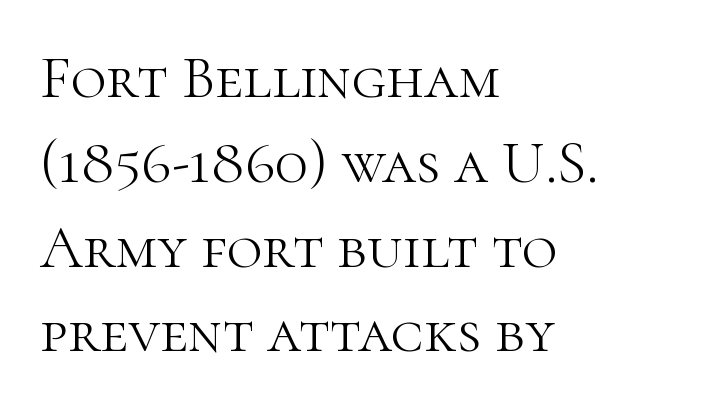
Q: Is the text bold? A: No.
Q: Is the text italic (slanted)? A: No, it is upright.
Q: Is the typeface a serif or a sans-serif typeface? A: Serif.
Q: Is the text underlined? A: No.
Q: How is the paragraph aligned? A: Left-aligned.
Q: Is the spacing between letters normal or unusually wide? A: Normal.
Q: Is the spacing between lines tight, normal or loose? A: Normal.
Q: Width (condensed, normal, or wide)? A: Normal.
Q: Stroke contrast? A: High.
Q: x-height? A: Medium.
Q: Monospaced? A: No.
